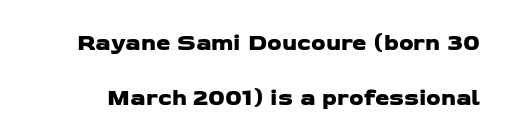
Q: Is the text underlined? A: No.
Q: Is the spacing between letters normal or unusually wide? A: Normal.
Q: Is the spacing between lines tight, normal or loose? A: Loose.
